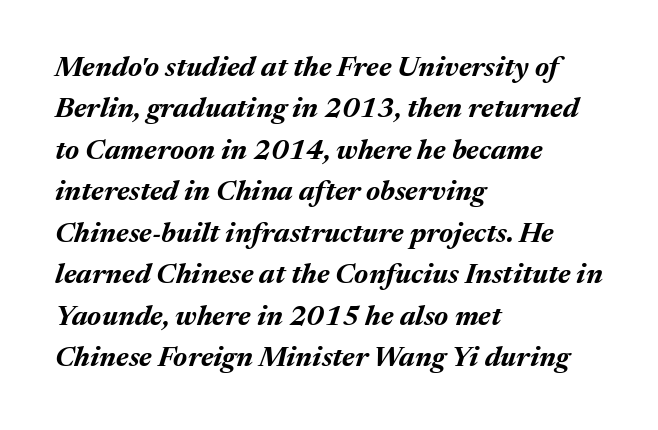
Q: Is the text bold? A: Yes.
Q: Is the text italic (slanted)? A: Yes, it leans right by about 17 degrees.
Q: Is the text underlined? A: No.
Q: How is the paragraph aligned? A: Left-aligned.
Q: Is the spacing between letters normal or unusually wide? A: Normal.
Q: Is the spacing between lines tight, normal or loose? A: Normal.
Q: Width (condensed, normal, or wide)? A: Normal.
Q: Stroke contrast? A: Medium.
Q: x-height? A: Medium.
Q: Monospaced? A: No.
